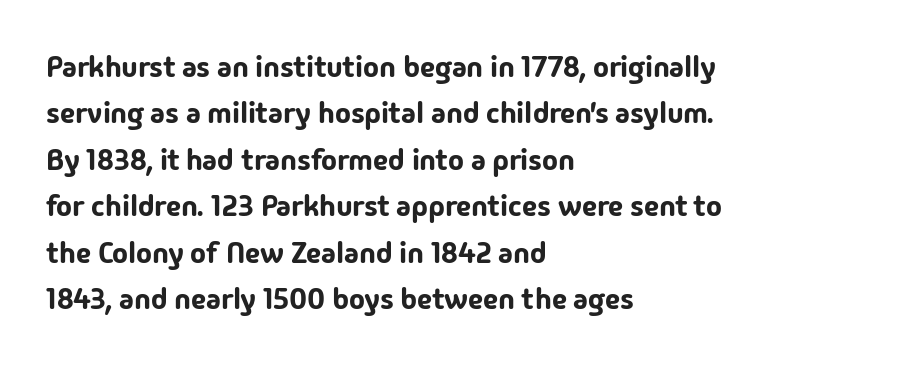
The words here are not underlined. The typography opts for an upright posture over an oblique one. What's the leading like? Ordinary, nothing unusual. A typesetter would call this proportional, since set widths differ per character.
